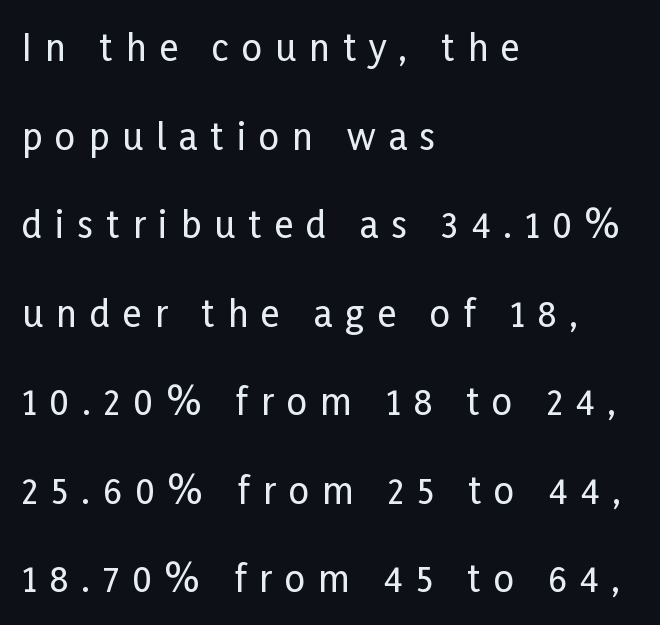
Q: Is the text italic (slanted)? A: No, it is upright.
Q: Is the typeface a serif or a sans-serif typeface? A: Sans-serif.
Q: Is the text underlined? A: No.
Q: How is the paragraph aligned? A: Left-aligned.
Q: Is the spacing between letters normal or unusually wide? A: Unusually wide.
Q: Is the spacing between lines tight, normal or loose? A: Loose.
Q: Width (condensed, normal, or wide)? A: Condensed.
Q: Stroke contrast? A: Low.
Q: x-height? A: Medium.
Q: Monospaced? A: No.
